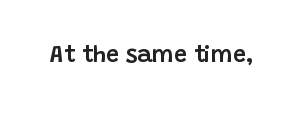
The image shows 23 px text type, upright; set normal letter spacing, not underlined.
